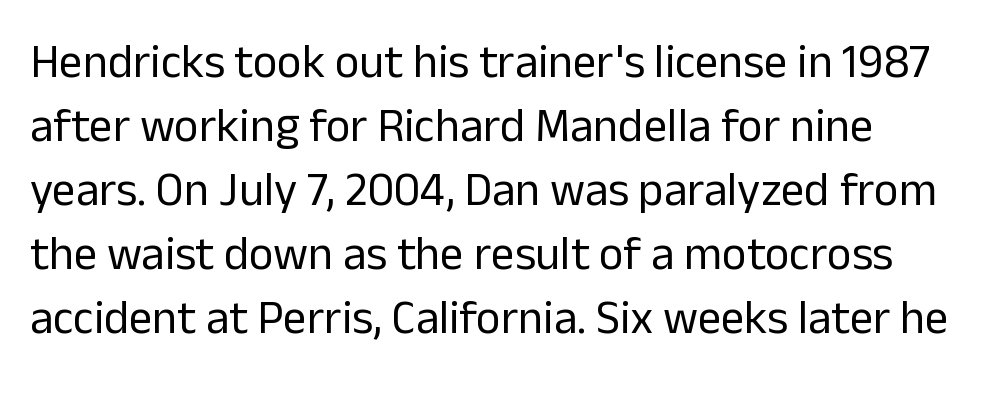
The rendering keeps characters at their native spacing. The cut favours lightness, reaching ordinary text weight at its darkest. Proportional: the letters do not fall into vertical columns. The area under the type is left untouched. Is there much room between lines? A standard amount, neither cramped nor airy.
